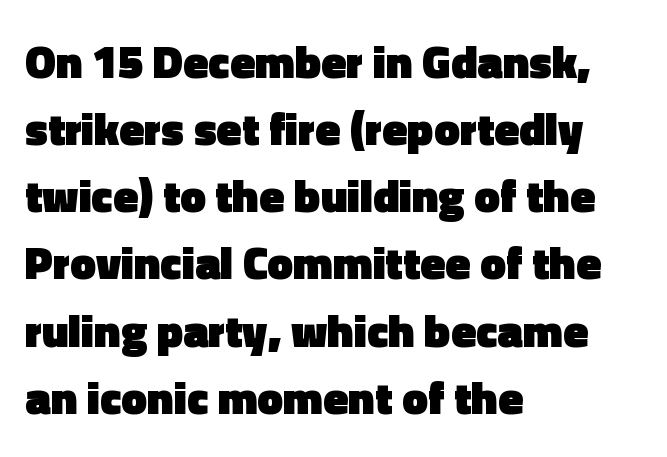
In CSS terms this would be text-align: left. What's the leading like? Ordinary, nothing unusual. The rendering uses natural spacing where letterforms have individual widths. Nope, not italic — everything's standing straight. Rule under the text: the space is simply empty. In terms of letterform style, serifs are entirely absent.
